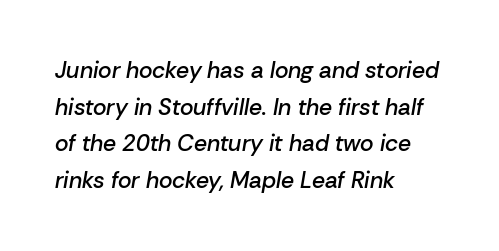
The image shows 23 px text type, italic (leaning right); set left-aligned, normal line spacing (1.59x), normal letter spacing, not underlined.
